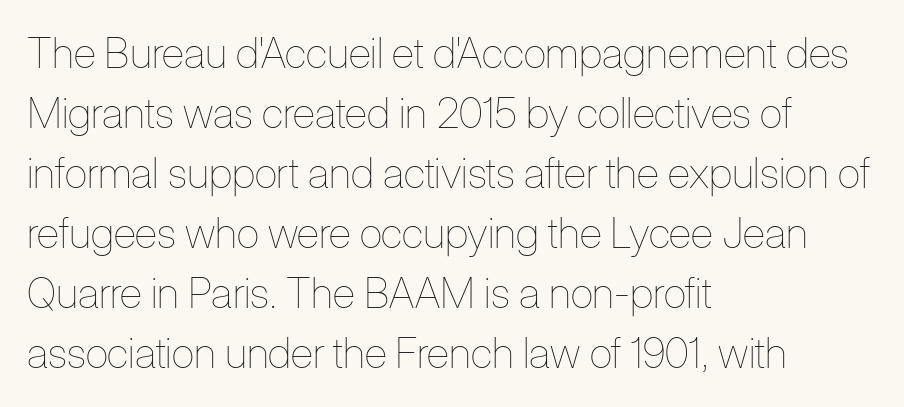
Q: Is the text bold? A: No.
Q: Is the text italic (slanted)? A: No, it is upright.
Q: Is the text underlined? A: No.
Q: How is the paragraph aligned? A: Left-aligned.
Q: Is the spacing between letters normal or unusually wide? A: Normal.
Q: Is the spacing between lines tight, normal or loose? A: Normal.
Q: Width (condensed, normal, or wide)? A: Condensed.
Q: Stroke contrast? A: Low.
Q: x-height? A: Medium.
Q: Monospaced? A: No.
